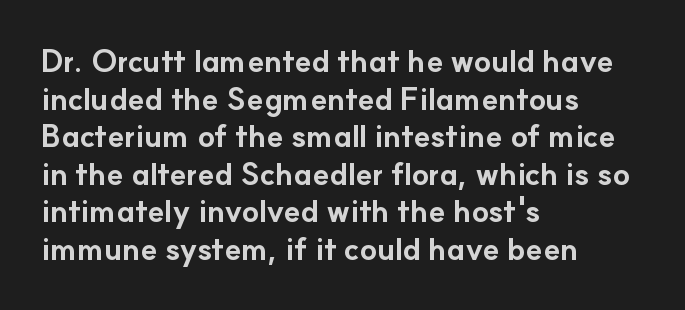
{"serif": "no", "italic": "no", "bold": "yes", "weight": "bold", "width": "normal", "stroke_contrast": "low", "x_height": "small", "monospaced": "no", "underline": "no", "align": "left", "line_spacing_ratio": 1.21, "letter_spacing": "normal", "letter_spacing_em": 0.0, "glyph_px": 31}
